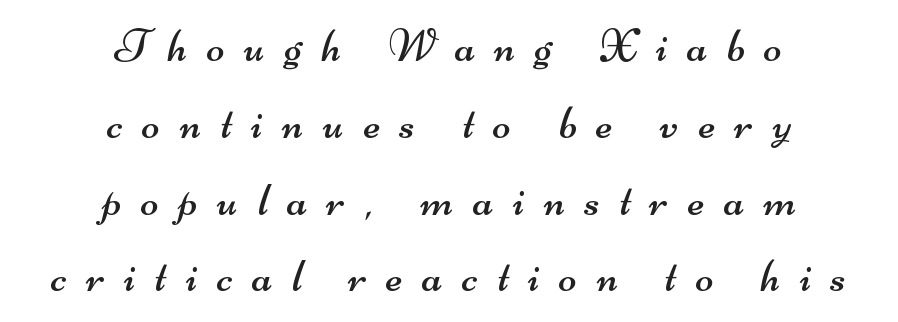
Q: Is the text bold? A: No.
Q: Is the typeface a serif or a sans-serif typeface? A: Sans-serif.
Q: Is the text underlined? A: No.
Q: How is the paragraph aligned? A: Centered.
Q: Is the spacing between letters normal or unusually wide? A: Unusually wide.
Q: Is the spacing between lines tight, normal or loose? A: Normal.
Q: Width (condensed, normal, or wide)? A: Wide.
Q: Stroke contrast? A: Medium.
Q: x-height? A: Small.
Q: Monospaced? A: No.
